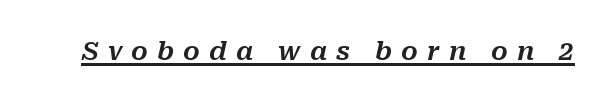
Honestly, the letter spacing is so wide it's the main thing you notice. Does the lettering tilt? It does — this is italic. Check the space under the baseline: a stroke is drawn there.
